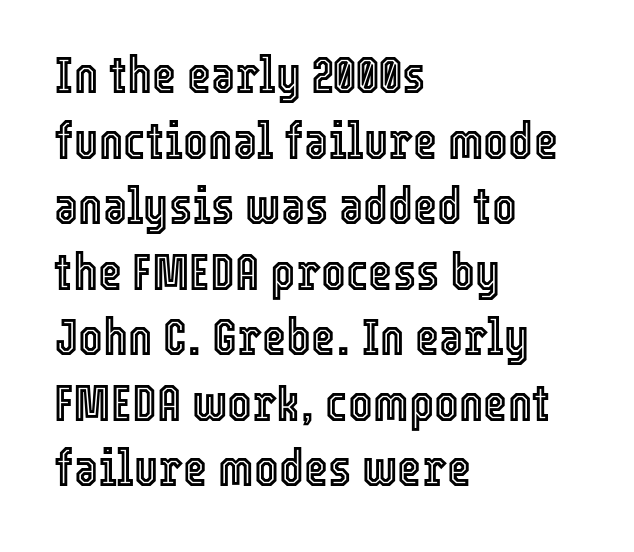
Q: Is the text italic (slanted)? A: No, it is upright.
Q: Is the text underlined? A: No.
Q: How is the paragraph aligned? A: Left-aligned.
Q: Is the spacing between letters normal or unusually wide? A: Normal.
Q: Is the spacing between lines tight, normal or loose? A: Normal.
Q: Width (condensed, normal, or wide)? A: Condensed.
Q: x-height? A: Medium.
Q: Monospaced? A: No.
